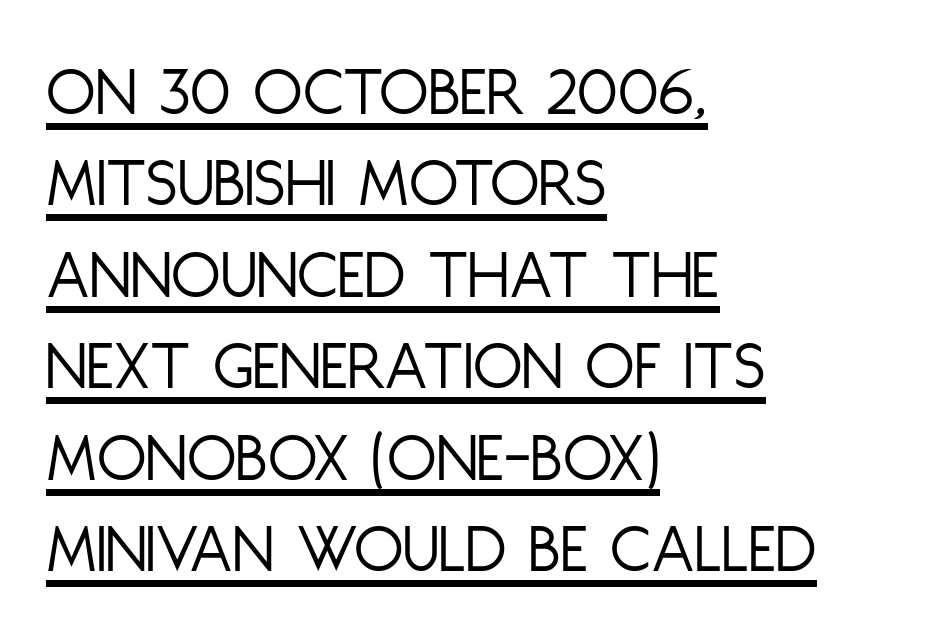
The letterforms sit at book weight or below. No italicization has been applied; the sample stays upright. Horizontal alignment here is leftward, the default for most running prose. These lines are rendered in a variable-pitch font. Inter-character spacing is left at the font's built-in metrics.
